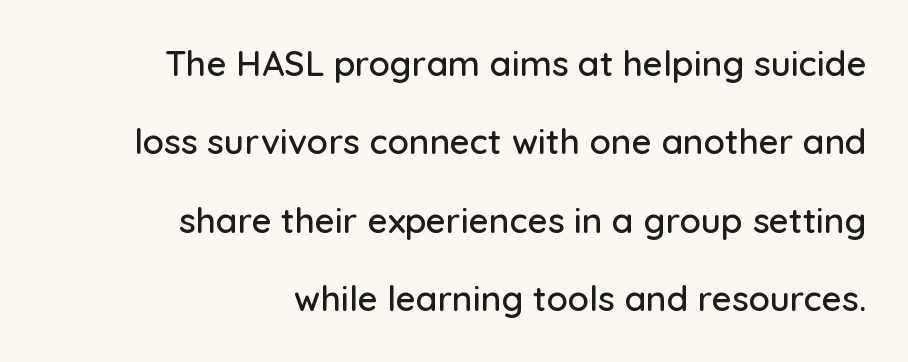
The image shows 35 px sans-serif type, upright; set right-aligned, loose line spacing (2.24x), normal letter spacing, not underlined; low stroke contrast and a medium x-height.
